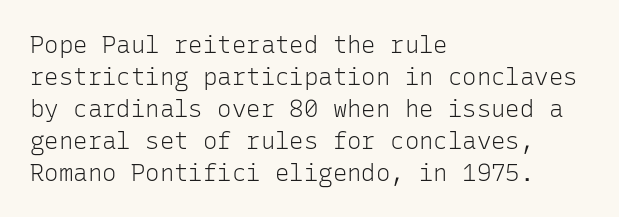
{"italic": "no", "bold": "no", "underline": "no", "align": "left", "line_spacing": "normal", "line_spacing_ratio": 1.33, "letter_spacing": "normal", "letter_spacing_em": 0.0, "glyph_px": 24}
